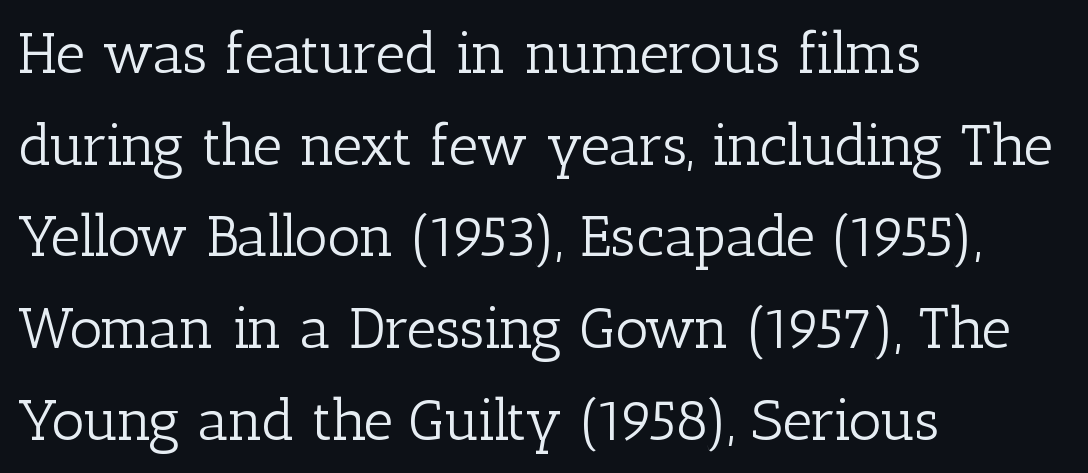
Stems and bowls with no extra thickness — not bold. In terms of leading, this rendering sits right in the middle. If you drew a line through each stem, it would be perfectly vertical. Regarding serifs, this sample has them.
